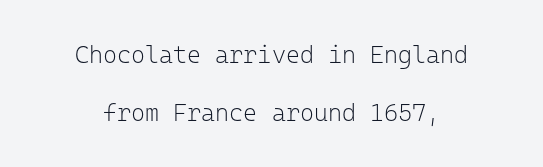
Inter-character spacing is left at the font's built-in metrics. Every stem runs plumb, perpendicular to the baseline. This sample trades compactness for vertical openness between lines. Bare-footed words on every line. The strokes carry an ordinary text weight at most.
